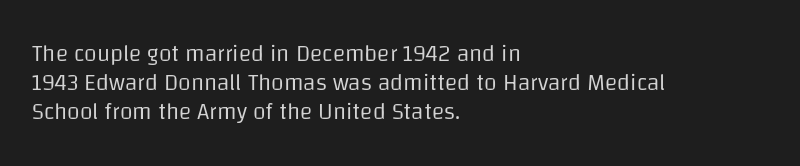
{"italic": "no", "bold": "no", "underline": "no", "align": "left", "line_spacing": "normal", "line_spacing_ratio": 1.26, "letter_spacing": "normal", "letter_spacing_em": 0.0, "glyph_px": 23}
